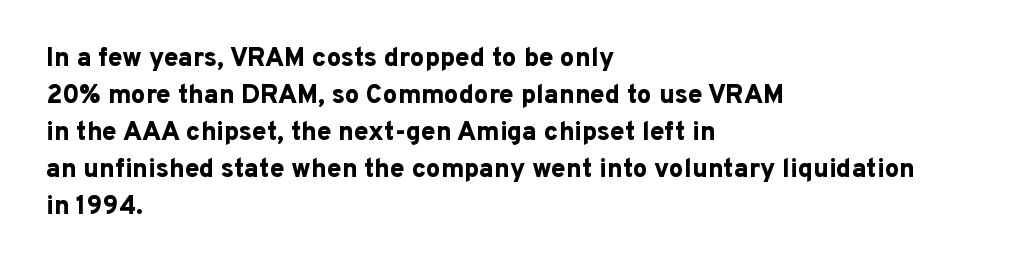
These words are printed bold, with thick strokes throughout. Between one letter and the next there's only the usual sliver of space. The letters stand straight up with perfectly vertical stems. The rendering anchors every line to the left-hand side. The leading is moderate, giving the passage an even texture.
